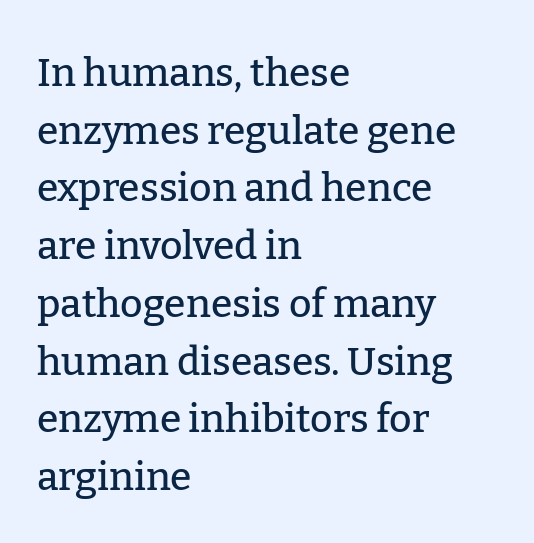
The image shows 39 px serif type, upright; set left-aligned, normal line spacing (1.48x), normal letter spacing, not underlined; low stroke contrast and a medium x-height.
